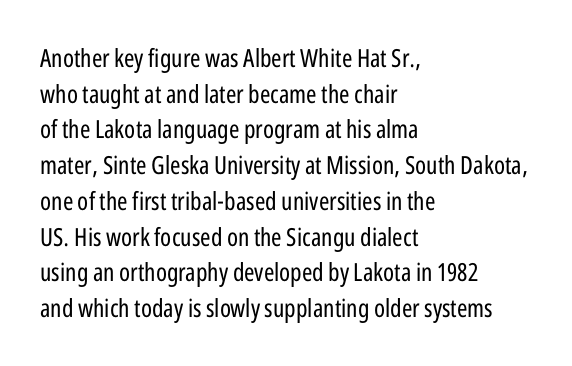
The image shows 25 px text type, upright; set left-aligned, normal line spacing (1.43x), normal letter spacing, not underlined.
